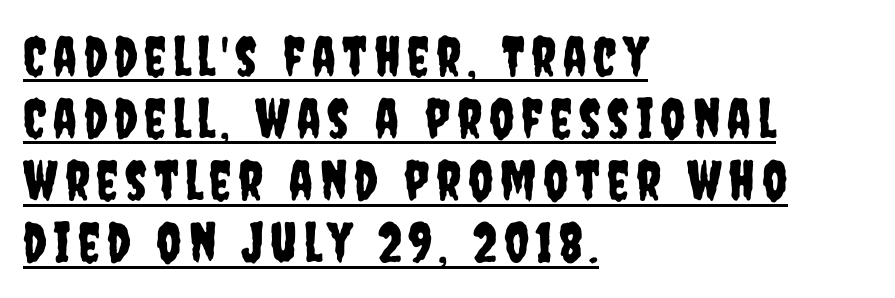
{"serif": "no", "italic": "no", "width": "condensed", "stroke_contrast": "low", "x_height": "large", "monospaced": "no", "underline": "yes", "align": "left", "line_spacing": "tight", "line_spacing_ratio": 1.13, "glyph_px": 55}
